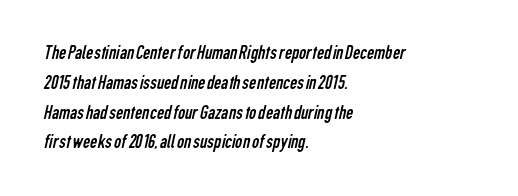
{"bold": "no", "underline": "no", "align": "left", "line_spacing": "normal", "line_spacing_ratio": 1.49, "letter_spacing": "normal", "letter_spacing_em": 0.0, "glyph_px": 20}
